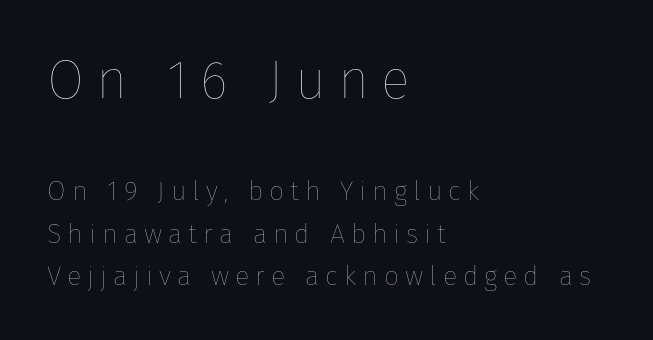
{"italic": "no", "bold": "no", "weight": "thin", "width": "normal", "stroke_contrast": "low", "x_height": "medium", "monospaced": "no", "underline": "no", "align": "left", "line_spacing": "normal", "line_spacing_ratio": 1.56, "letter_spacing": "wide", "letter_spacing_em": 0.22, "larger_block": "first", "size_ratio": 2.0, "glyph_px": 54}
